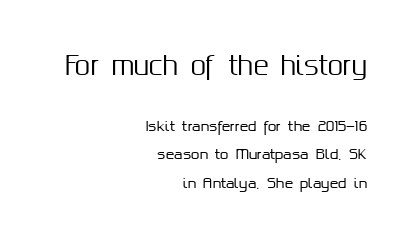
{"italic": "no", "underline": "no", "align": "right", "line_spacing": "loose", "line_spacing_ratio": 2.01, "letter_spacing": "normal", "letter_spacing_em": 0.0, "larger_block": "first", "size_ratio": 1.79, "glyph_px": 25}
